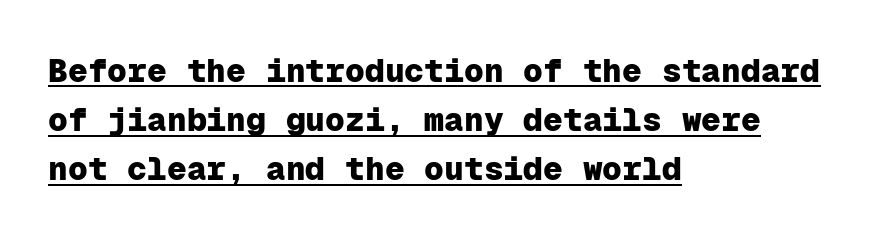
{"serif": "no", "italic": "no", "bold": "yes", "weight": "heavy", "width": "normal", "stroke_contrast": "low", "x_height": "medium", "monospaced": "yes", "underline": "yes", "align": "left", "line_spacing": "normal", "line_spacing_ratio": 1.49, "letter_spacing": "normal", "letter_spacing_em": 0.0, "glyph_px": 33}
